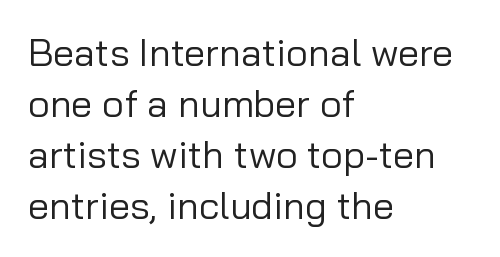
{"serif": "no", "italic": "no", "bold": "no", "weight": "regular", "width": "normal", "stroke_contrast": "low", "x_height": "medium", "monospaced": "no", "underline": "no", "align": "left", "line_spacing": "normal", "line_spacing_ratio": 1.34, "letter_spacing": "normal", "letter_spacing_em": 0.0, "glyph_px": 38}
